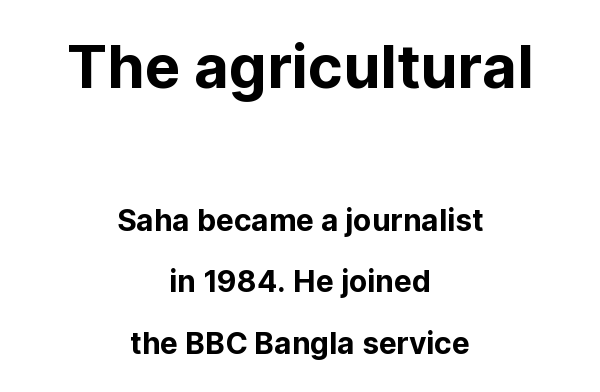
{"serif": "no", "italic": "no", "width": "normal", "stroke_contrast": "low", "x_height": "medium", "monospaced": "no", "underline": "no", "align": "center", "line_spacing": "loose", "line_spacing_ratio": 2.06, "letter_spacing": "normal", "letter_spacing_em": 0.0, "larger_block": "first", "size_ratio": 2.0, "glyph_px": 60}
